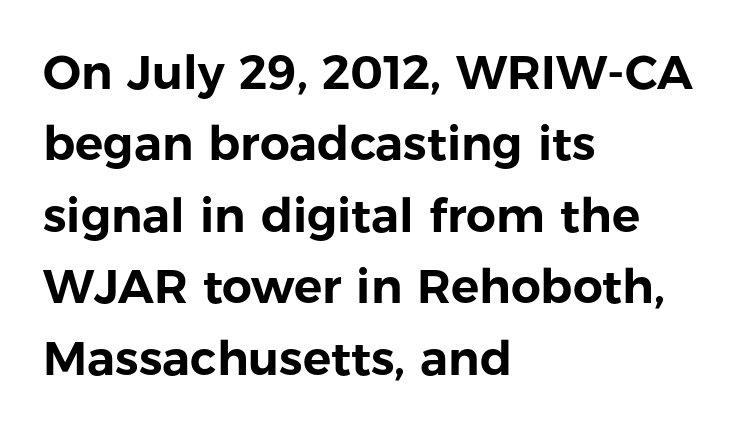
Q: Is the text italic (slanted)? A: No, it is upright.
Q: Is the typeface a serif or a sans-serif typeface? A: Sans-serif.
Q: Is the text underlined? A: No.
Q: How is the paragraph aligned? A: Left-aligned.
Q: Is the spacing between letters normal or unusually wide? A: Normal.
Q: Is the spacing between lines tight, normal or loose? A: Normal.
Q: Width (condensed, normal, or wide)? A: Normal.
Q: Stroke contrast? A: Low.
Q: x-height? A: Medium.
Q: Monospaced? A: No.
